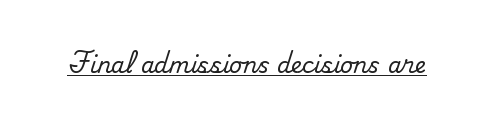
Q: Is the text italic (slanted)? A: Yes.
Q: Is the text underlined? A: Yes.
Q: Is the spacing between letters normal or unusually wide? A: Normal.
